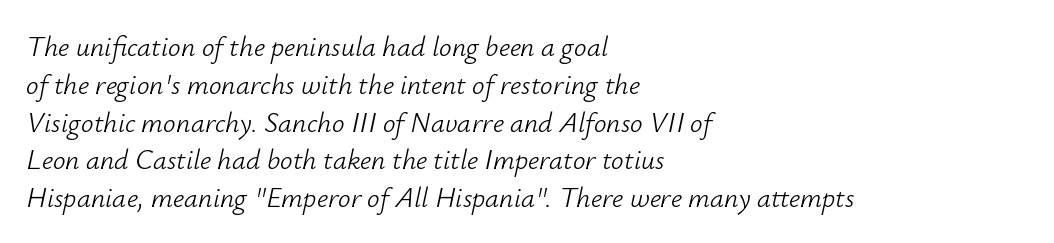
{"italic": "yes", "lean": "right", "slant_degrees": 12, "bold": "no", "weight": "light", "width": "normal", "stroke_contrast": "low", "x_height": "small", "monospaced": "no", "underline": "no", "align": "left", "line_spacing": "normal", "line_spacing_ratio": 1.35, "letter_spacing": "normal", "letter_spacing_em": 0.0, "glyph_px": 28}
